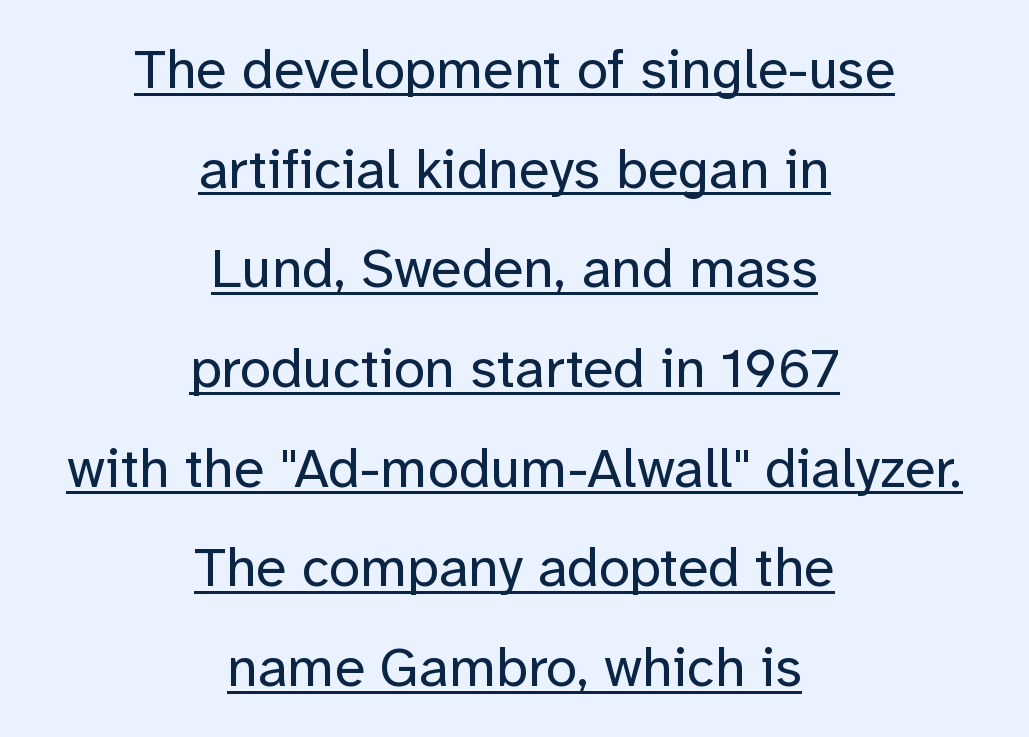
Notice how a bar underscores the lettering throughout. Each line is balanced around a shared central axis. The face used here is a sans, in the tradition of grotesques and geometrics. A typesetter would call this zero additional tracking. The face looks like a standard text weight, possibly lighter. Character widths vary here, with narrow letters taking less room than wide ones.
